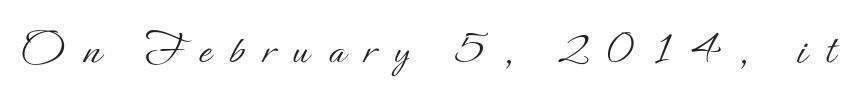
Q: Is the text bold? A: No.
Q: Is the text italic (slanted)? A: Yes.
Q: Is the text underlined? A: No.
Q: Is the spacing between letters normal or unusually wide? A: Unusually wide.
Q: Width (condensed, normal, or wide)? A: Normal.
Q: Stroke contrast? A: Low.
Q: x-height? A: Small.
Q: Monospaced? A: No.
